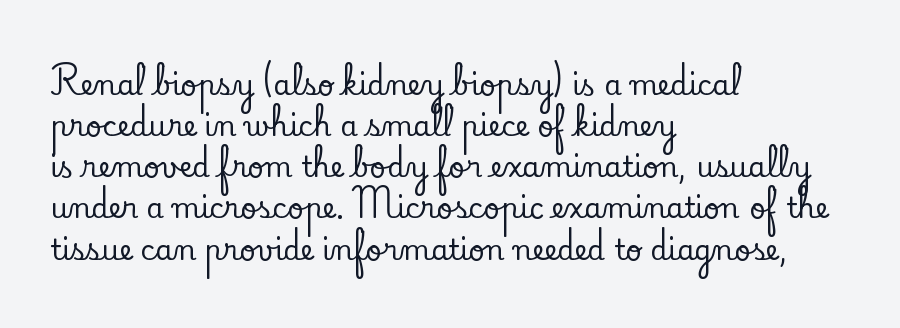
{"serif": "yes", "italic": "no", "width": "normal", "stroke_contrast": "low", "x_height": "small", "monospaced": "no", "underline": "no", "align": "left", "line_spacing": "normal", "line_spacing_ratio": 1.47, "letter_spacing": "normal", "letter_spacing_em": 0.0, "glyph_px": 28}
